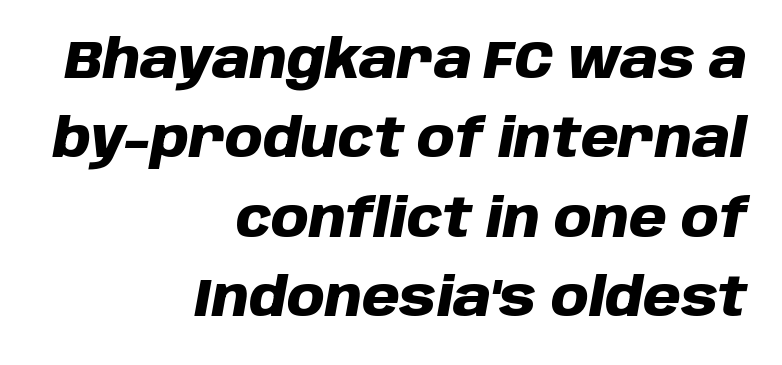
{"italic": "yes", "lean": "right", "slant_degrees": 10, "bold": "yes", "weight": "heavy", "width": "normal", "stroke_contrast": "low", "x_height": "large", "monospaced": "no", "underline": "no", "align": "right", "line_spacing": "normal", "line_spacing_ratio": 1.47, "letter_spacing": "normal", "letter_spacing_em": 0.0, "glyph_px": 54}
